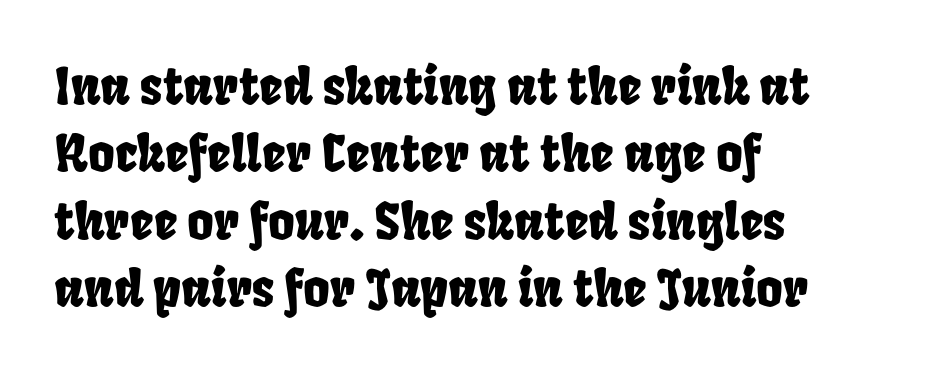
{"width": "condensed", "stroke_contrast": "low", "x_height": "large", "monospaced": "no", "underline": "no", "align": "left", "line_spacing": "normal", "line_spacing_ratio": 1.32, "letter_spacing": "normal", "letter_spacing_em": 0.0, "glyph_px": 51}
